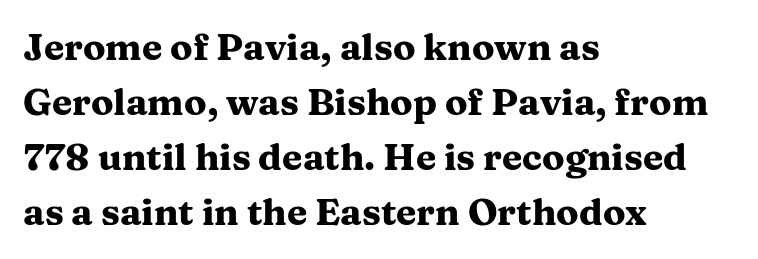
How are the letters spaced? Ordinarily, with no added tracking. Unlike a clean sans, this face finishes its strokes with serifs. Students, observe: this is what conventionally led text looks like. Horizontally, the lines are justified to the leading edge only.
